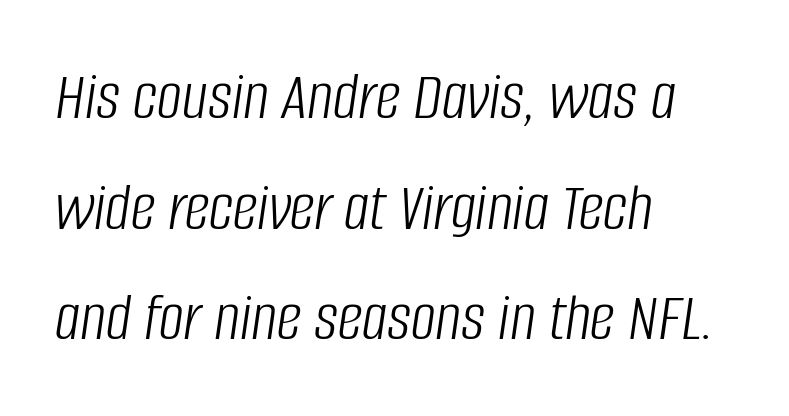
{"italic": "yes", "lean": "right", "slant_degrees": 8, "bold": "no", "weight": "light", "width": "condensed", "stroke_contrast": "low", "x_height": "large", "monospaced": "no", "underline": "no", "align": "left", "line_spacing": "normal", "line_spacing_ratio": 1.58, "letter_spacing": "normal", "letter_spacing_em": 0.0, "glyph_px": 70}
